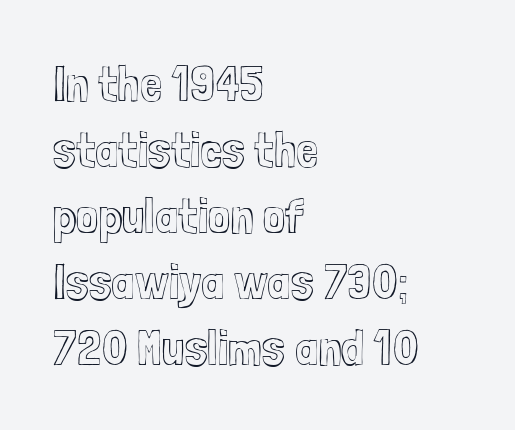
Q: Is the text italic (slanted)? A: No, it is upright.
Q: Is the text underlined? A: No.
Q: How is the paragraph aligned? A: Left-aligned.
Q: Is the spacing between letters normal or unusually wide? A: Normal.
Q: Is the spacing between lines tight, normal or loose? A: Normal.
Q: Width (condensed, normal, or wide)? A: Condensed.
Q: x-height? A: Medium.
Q: Monospaced? A: No.
